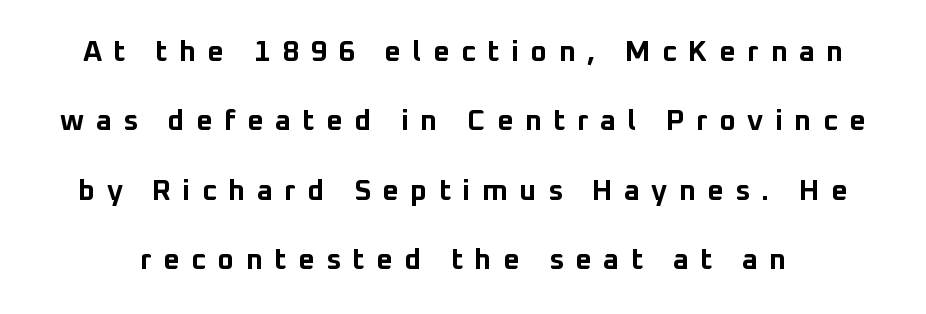
Q: Is the text bold? A: Yes.
Q: Is the text italic (slanted)? A: No, it is upright.
Q: Is the typeface a serif or a sans-serif typeface? A: Sans-serif.
Q: Is the text underlined? A: No.
Q: Is the spacing between letters normal or unusually wide? A: Unusually wide.
Q: Is the spacing between lines tight, normal or loose? A: Loose.
Q: Width (condensed, normal, or wide)? A: Normal.
Q: Stroke contrast? A: Low.
Q: x-height? A: Medium.
Q: Monospaced? A: No.
